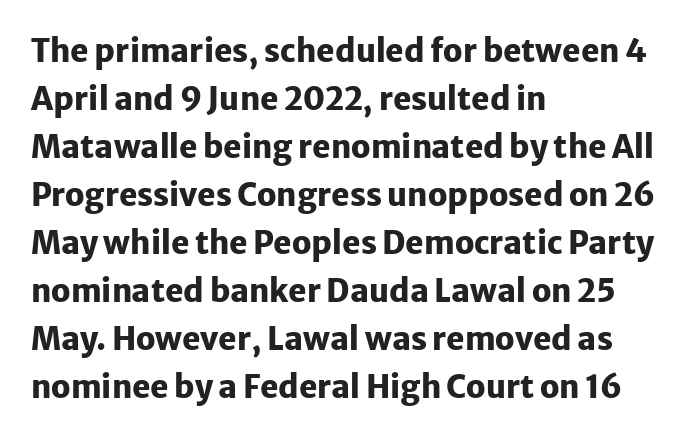
Does the lettering tilt? It doesn't — this is upright. A full-strength bold gives these letters their thick strokes. Any mark beneath the type? The region is blank. Does the type have serifs? No, each stem ends abruptly. Each line starts at the same left margin while the right side varies. No extra tracking has been applied to these lines.
